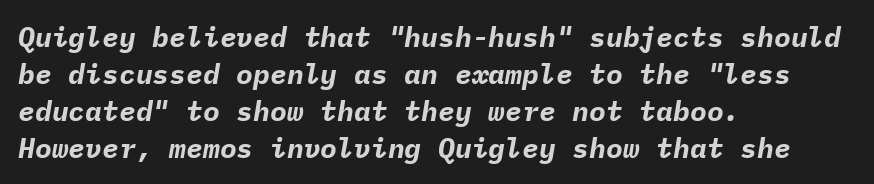
{"italic": "yes", "lean": "right", "slant_degrees": 9, "bold": "yes", "weight": "bold", "width": "normal", "stroke_contrast": "low", "x_height": "medium", "monospaced": "yes", "underline": "no", "align": "left", "line_spacing": "normal", "line_spacing_ratio": 1.32, "letter_spacing": "normal", "letter_spacing_em": 0.0, "glyph_px": 28}
